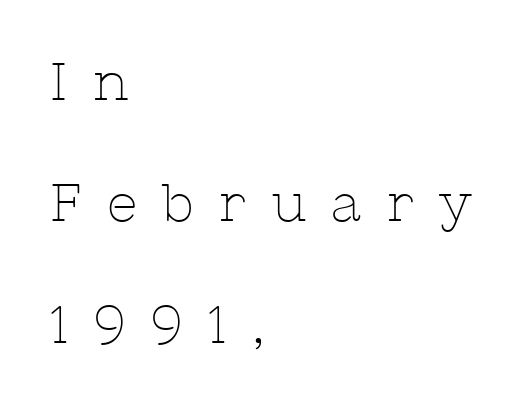
Q: Is the text bold? A: No.
Q: Is the text italic (slanted)? A: No, it is upright.
Q: Is the typeface a serif or a sans-serif typeface? A: Serif.
Q: Is the text underlined? A: No.
Q: How is the paragraph aligned? A: Left-aligned.
Q: Is the spacing between letters normal or unusually wide? A: Unusually wide.
Q: Is the spacing between lines tight, normal or loose? A: Loose.
Q: Width (condensed, normal, or wide)? A: Normal.
Q: Stroke contrast? A: Low.
Q: x-height? A: Medium.
Q: Monospaced? A: No.
